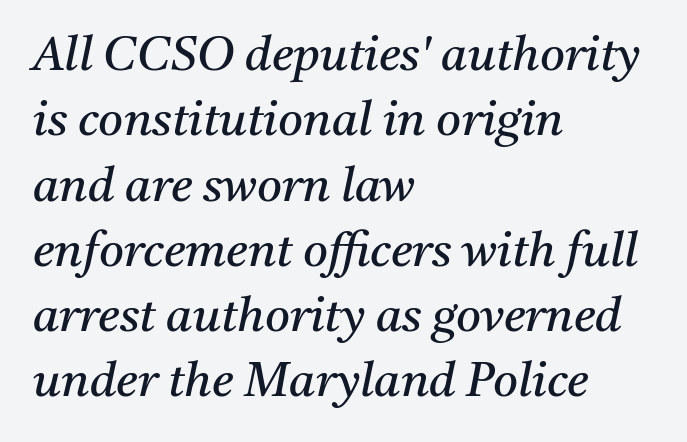
The image shows 48 px regular-weight serif type, italic (leaning right); set left-aligned, normal line spacing (1.36x), normal letter spacing, not underlined; medium stroke contrast and a medium x-height.
